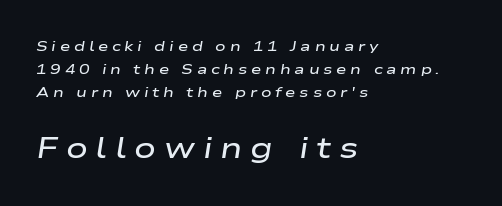
Q: Is the text bold? A: Semi-bold.
Q: Is the text italic (slanted)? A: Yes, it leans right by about 9 degrees.
Q: Is the text underlined? A: No.
Q: How is the paragraph aligned? A: Left-aligned.
Q: Is the spacing between letters normal or unusually wide? A: Unusually wide.
Q: Is the spacing between lines tight, normal or loose? A: Normal.
Q: Which block of text is set in a larger size, the first (top) or the second (bottom)? A: The second (bottom) one.
Q: Width (condensed, normal, or wide)? A: Wide.
Q: Stroke contrast? A: Low.
Q: x-height? A: Medium.
Q: Monospaced? A: No.
